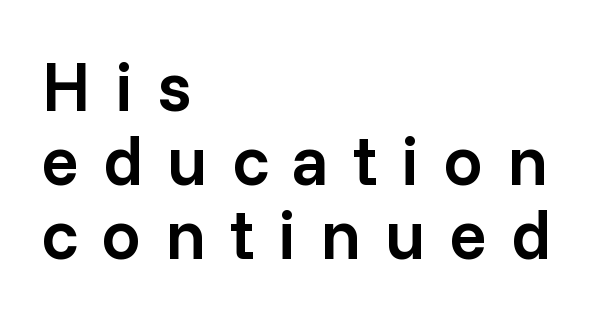
Q: Is the text bold? A: Semi-bold.
Q: Is the text italic (slanted)? A: No, it is upright.
Q: Is the typeface a serif or a sans-serif typeface? A: Sans-serif.
Q: Is the text underlined? A: No.
Q: How is the paragraph aligned? A: Left-aligned.
Q: Is the spacing between letters normal or unusually wide? A: Unusually wide.
Q: Is the spacing between lines tight, normal or loose? A: Tight.
Q: Width (condensed, normal, or wide)? A: Normal.
Q: Stroke contrast? A: Low.
Q: x-height? A: Medium.
Q: Monospaced? A: No.
